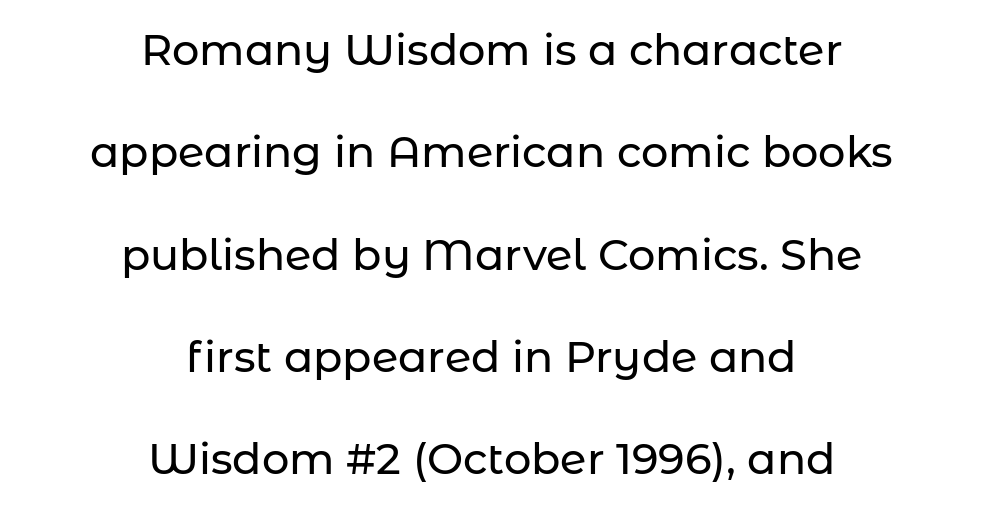
{"serif": "no", "italic": "no", "width": "normal", "stroke_contrast": "low", "x_height": "medium", "monospaced": "no", "underline": "no", "align": "center", "line_spacing": "loose", "line_spacing_ratio": 2.38, "letter_spacing": "normal", "letter_spacing_em": 0.0, "glyph_px": 43}
